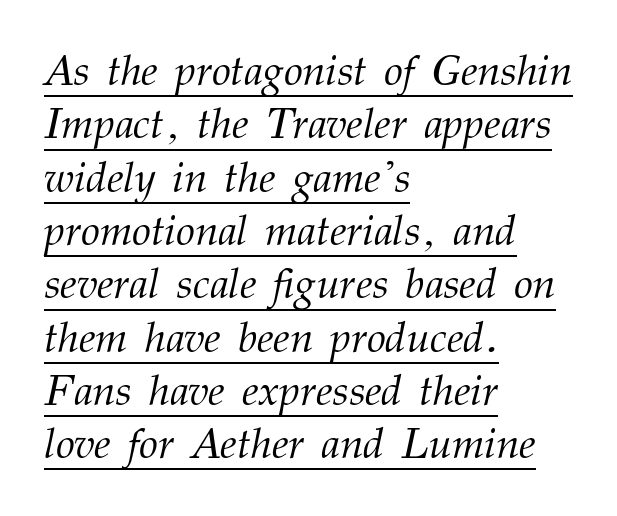
The image shows 43 px light serif type, italic (leaning right); set left-aligned, line spacing 1.24x, normal letter spacing, underlined; medium stroke contrast and a medium x-height.
